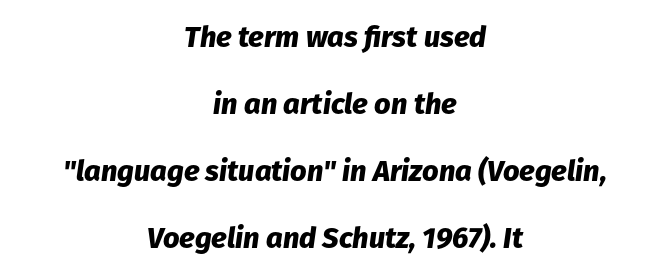
The image shows 29 px heavy type, italic (leaning right); set centered, loose line spacing (2.31x), normal letter spacing, not underlined; low stroke contrast and a medium x-height.
